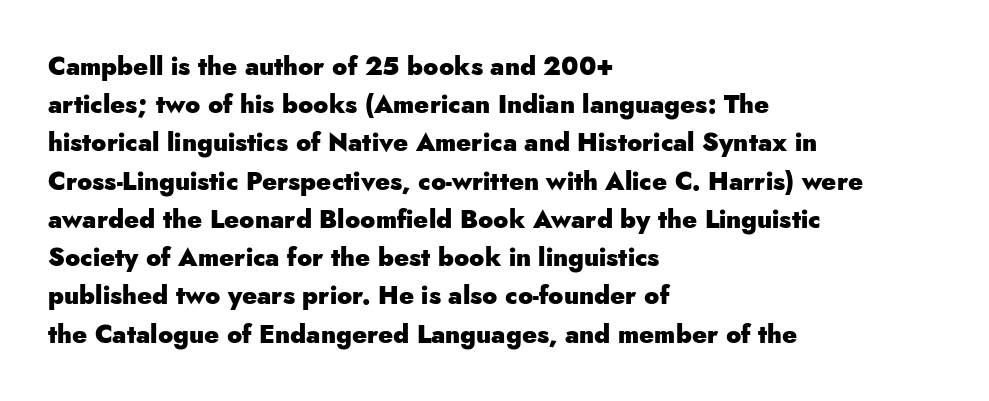
Lines of text with bare space underneath. Quick note: interline space is typical. The line texture is even and compact thanks to regular tracking. The letters stand straight up with perfectly vertical stems. I'd describe the lettering as bold — thick and assertive.
